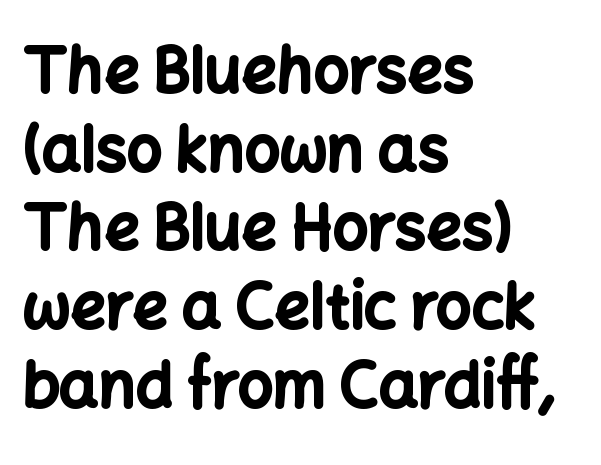
The area under the type is left untouched. Tall strokes in this sample are plumb rather than angled. Strong, thick strokes mark this as bold type. Note the varied advance widths — an 'i' is clearly narrower than an 'm'.
